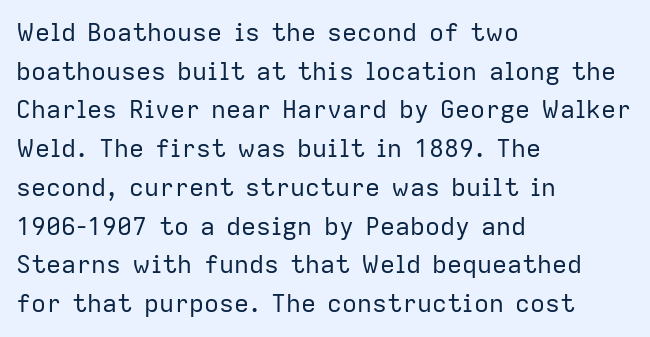
Notice how descenders clear the ascenders below comfortably — that's standard leading. Posture: vertical. Letter spacing: default. This rendering uses left alignment, leaving the right contour irregular.
